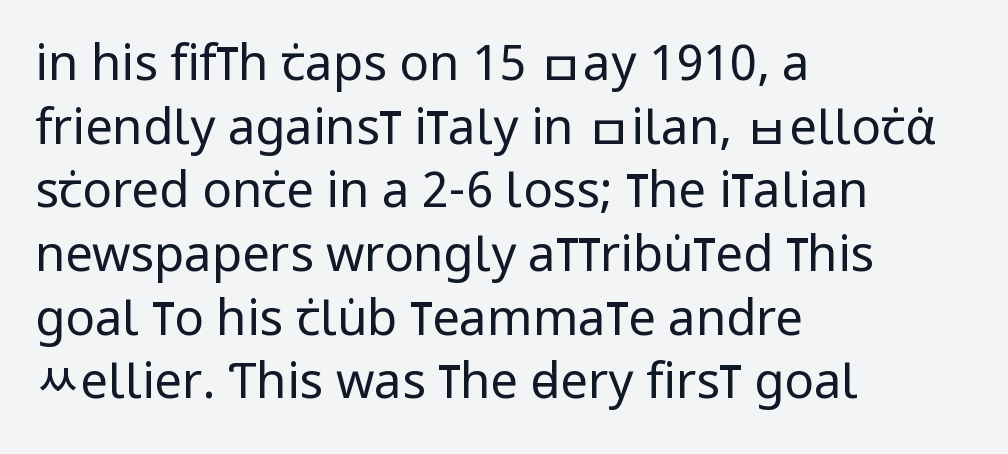
The line texture is even and compact thanks to regular tracking. Line spacing here is normal. Stroke terminals: plain, sans-serif. Nothing heavy about these letters — not bold at all. The specimen reads as upright at a glance. Where is the straight margin? On the left.
